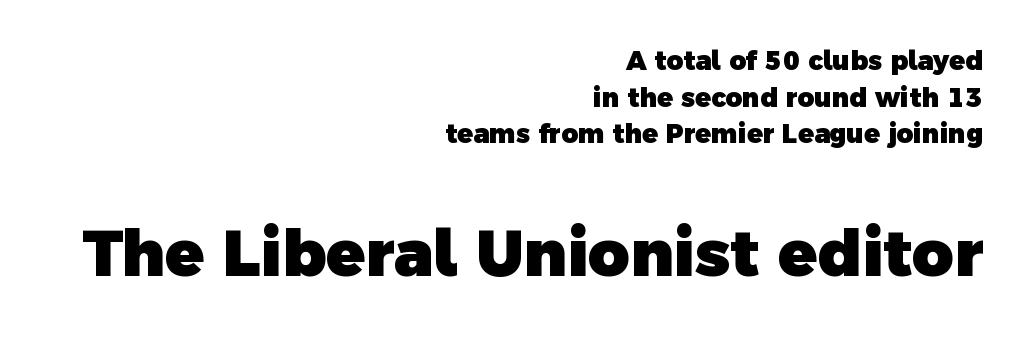
Q: Is the text bold? A: Yes.
Q: Is the typeface a serif or a sans-serif typeface? A: Sans-serif.
Q: Is the text underlined? A: No.
Q: How is the paragraph aligned? A: Right-aligned.
Q: Is the spacing between letters normal or unusually wide? A: Normal.
Q: Is the spacing between lines tight, normal or loose? A: Normal.
Q: Which block of text is set in a larger size, the first (top) or the second (bottom)? A: The second (bottom) one.
Q: Width (condensed, normal, or wide)? A: Normal.
Q: x-height? A: Medium.
Q: Monospaced? A: No.
